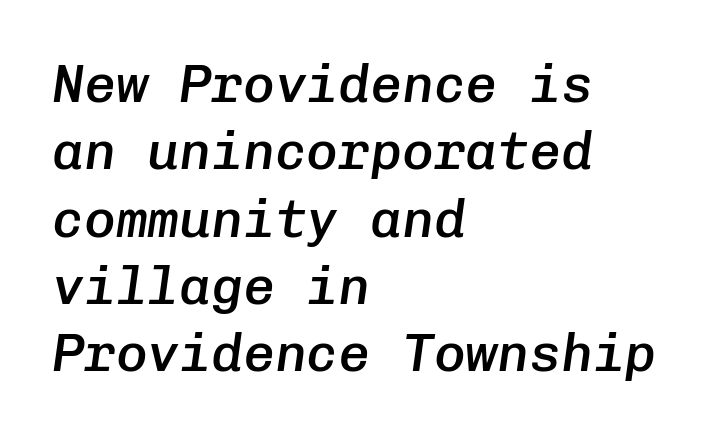
{"italic": "yes", "lean": "right", "slant_degrees": 8, "bold": "semi", "weight": "semibold", "width": "normal", "stroke_contrast": "low", "x_height": "medium", "monospaced": "yes", "underline": "no", "align": "left", "line_spacing": "normal", "line_spacing_ratio": 1.27, "letter_spacing": "normal", "letter_spacing_em": 0.0, "glyph_px": 53}
